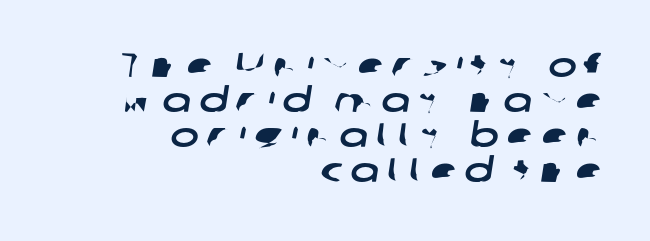
{"serif": "no", "width": "wide", "stroke_contrast": "low", "x_height": "medium", "monospaced": "no", "underline": "no", "align": "right", "line_spacing": "tight", "line_spacing_ratio": 1.03, "letter_spacing": "wide", "letter_spacing_em": 0.24, "glyph_px": 34}
